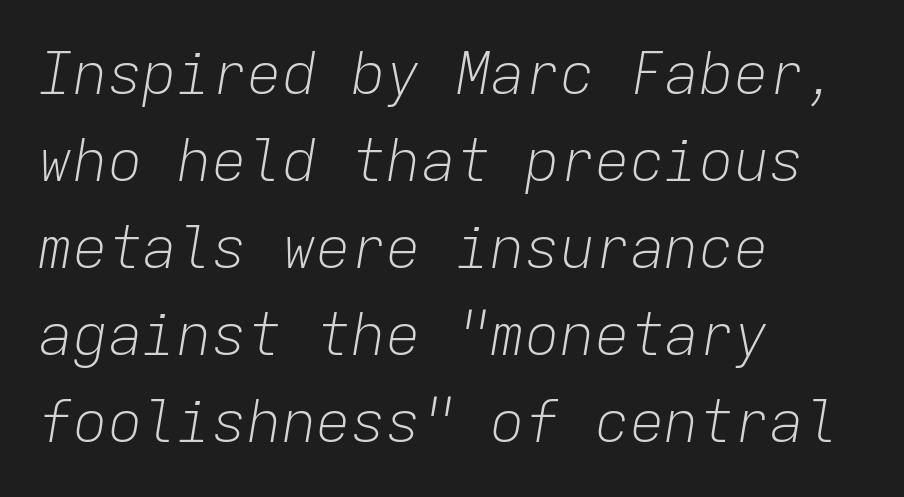
The image shows 58 px light type, italic (leaning right), monospaced; set left-aligned, normal line spacing (1.5x), normal letter spacing, not underlined; low stroke contrast and a medium x-height.
